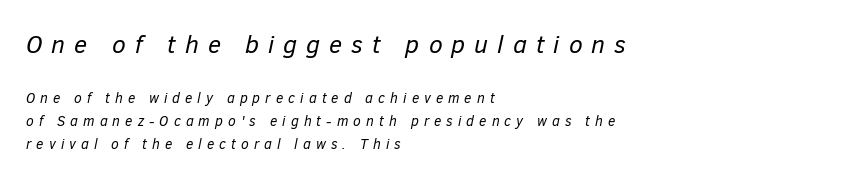
The image shows 25 px text type, italic (leaning right); set left-aligned, normal line spacing (1.65x), unusually wide letter spacing (+0.36 em), not underlined; the first (top) block is 1.79x larger.
